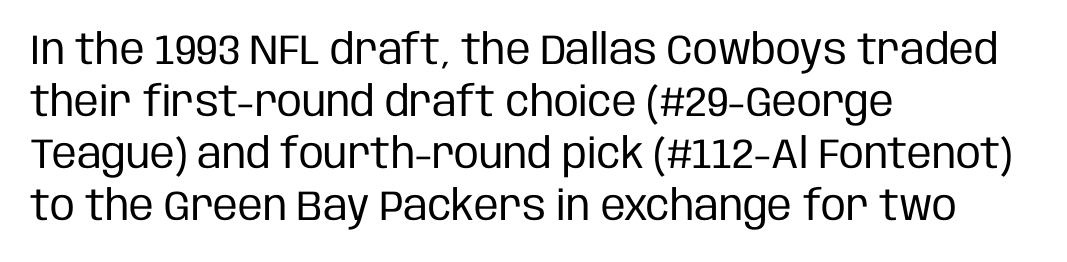
Q: Is the text bold? A: No.
Q: Is the text italic (slanted)? A: No, it is upright.
Q: Is the typeface a serif or a sans-serif typeface? A: Sans-serif.
Q: Is the text underlined? A: No.
Q: How is the paragraph aligned? A: Left-aligned.
Q: Is the spacing between letters normal or unusually wide? A: Normal.
Q: Width (condensed, normal, or wide)? A: Condensed.
Q: Stroke contrast? A: Low.
Q: x-height? A: Large.
Q: Monospaced? A: No.
